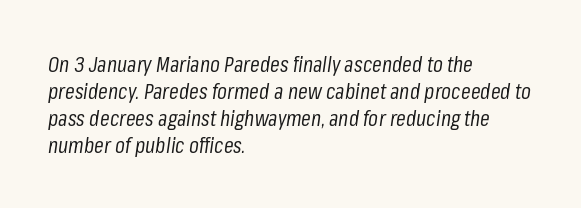
Q: Is the text bold? A: No.
Q: Is the text italic (slanted)? A: Yes, it leans right by about 8 degrees.
Q: Is the text underlined? A: No.
Q: How is the paragraph aligned? A: Left-aligned.
Q: Is the spacing between letters normal or unusually wide? A: Normal.
